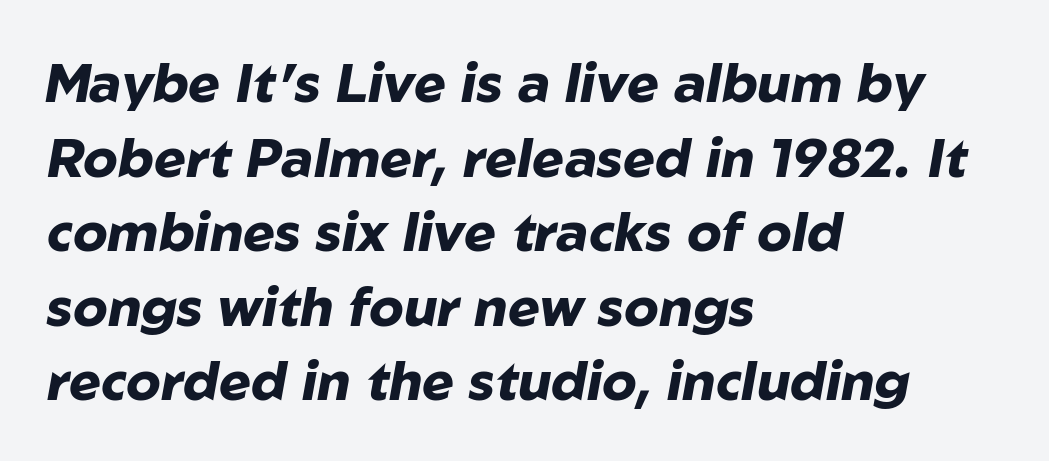
Q: Is the text bold? A: Yes.
Q: Is the text italic (slanted)? A: Yes, it leans right by about 10 degrees.
Q: Is the text underlined? A: No.
Q: How is the paragraph aligned? A: Left-aligned.
Q: Is the spacing between letters normal or unusually wide? A: Normal.
Q: Is the spacing between lines tight, normal or loose? A: Normal.
Q: Width (condensed, normal, or wide)? A: Normal.
Q: Stroke contrast? A: Low.
Q: x-height? A: Medium.
Q: Monospaced? A: No.
